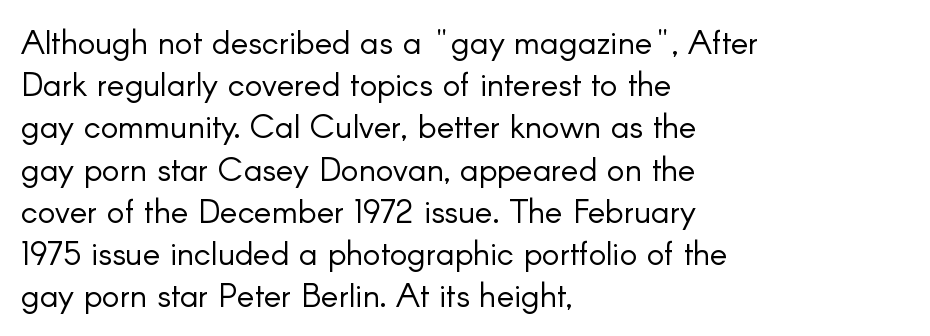
This sample has the flowing, uneven cadence of proportional lettering. The font is comparable to plain body text, perhaps lighter. Classification — sans serif. A classic flush-left, rag-right setting is used for this passage.
